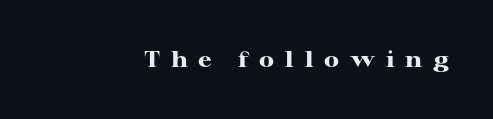
The image shows 22 px bold type, upright; set unusually wide letter spacing (+0.49 em), not underlined.
